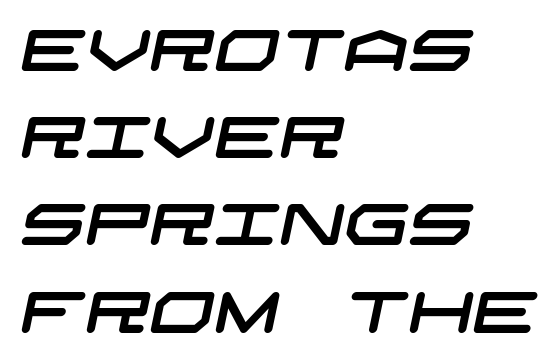
Leading: standard. This rendering employs a face without finishing strokes, i.e., a sans-serif. Reading down the block, your eye returns to a fixed left position each line. These lines keep a tight, regular rhythm from letter to letter. Check the space under the baseline: it is left empty.
